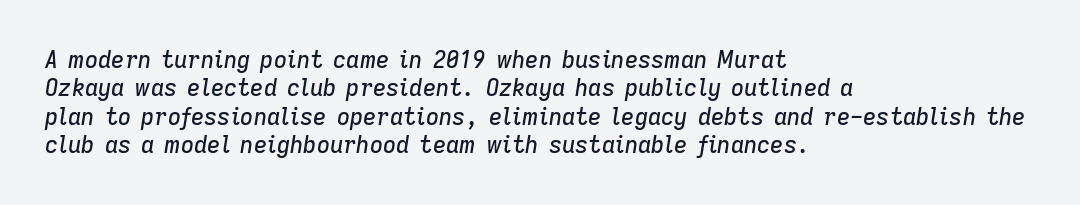
Q: Is the text italic (slanted)? A: Yes, it leans right by about 9 degrees.
Q: Is the text underlined? A: No.
Q: How is the paragraph aligned? A: Left-aligned.
Q: Is the spacing between letters normal or unusually wide? A: Normal.
